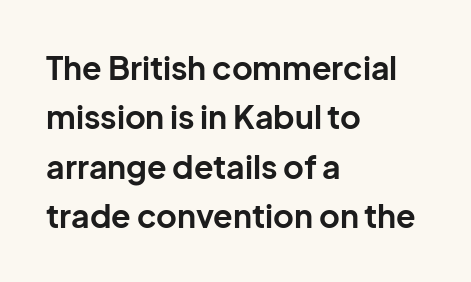
Q: Is the text bold? A: Yes.
Q: Is the text italic (slanted)? A: No, it is upright.
Q: Is the typeface a serif or a sans-serif typeface? A: Sans-serif.
Q: Is the text underlined? A: No.
Q: How is the paragraph aligned? A: Left-aligned.
Q: Is the spacing between letters normal or unusually wide? A: Normal.
Q: Is the spacing between lines tight, normal or loose? A: Normal.
Q: Width (condensed, normal, or wide)? A: Normal.
Q: Stroke contrast? A: Low.
Q: x-height? A: Medium.
Q: Monospaced? A: No.
